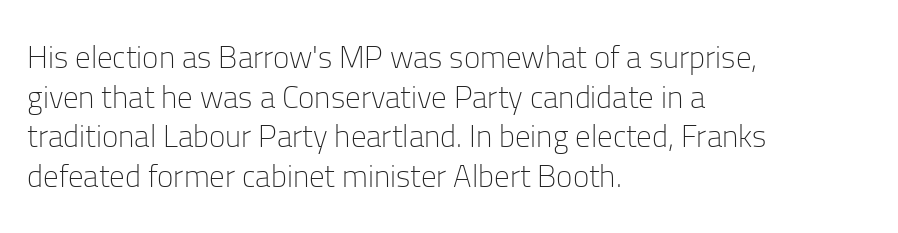
Unbolded letterforms with no extra heft. Each line starts at the same left margin while the right side varies. Line spacing here is normal. Stroke terminals: plain, sans-serif.
